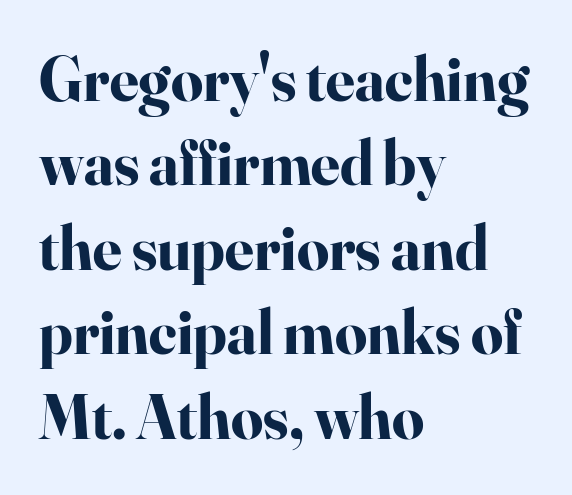
Is the block centered? No — it sits flush against the left margin. The horizontal fit of the characters is conventional and even. Font category for this specimen: serif. Clear beneath every line of the passage.
